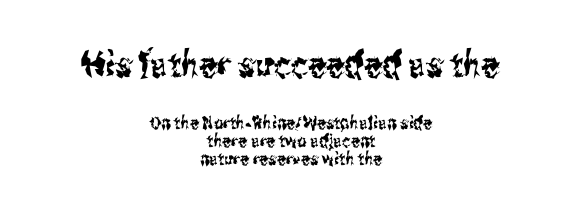
{"serif": "no", "italic": "no", "width": "condensed", "stroke_contrast": "medium", "x_height": "medium", "monospaced": "no", "underline": "no", "align": "center", "line_spacing": "tight", "line_spacing_ratio": 1.0, "letter_spacing": "normal", "letter_spacing_em": 0.0, "larger_block": "first", "size_ratio": 2.0, "glyph_px": 36}
